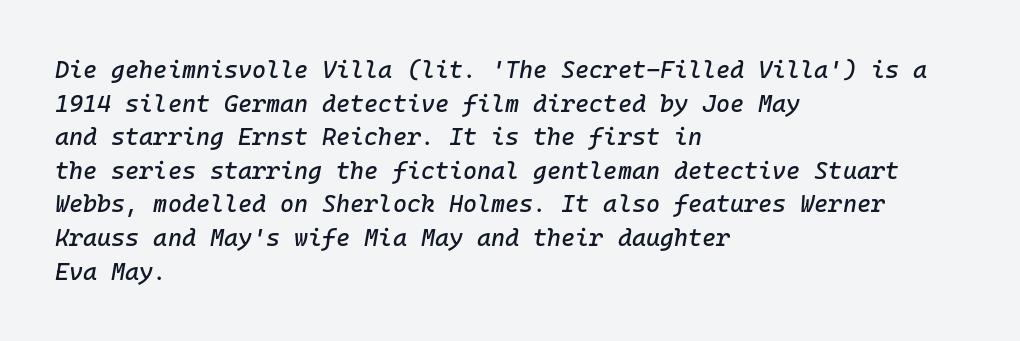
{"italic": "yes", "lean": "right", "slant_degrees": 10, "underline": "no", "align": "left", "line_spacing": "normal", "line_spacing_ratio": 1.4, "letter_spacing": "normal", "letter_spacing_em": 0.0, "glyph_px": 24}
